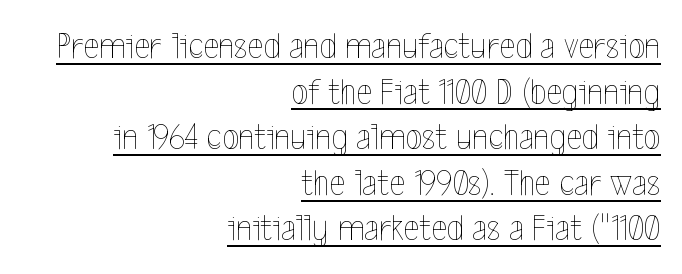
The image shows 38 px thin, condensed type, upright; set right-aligned, line spacing 1.2x, normal letter spacing, underlined; a medium x-height.
